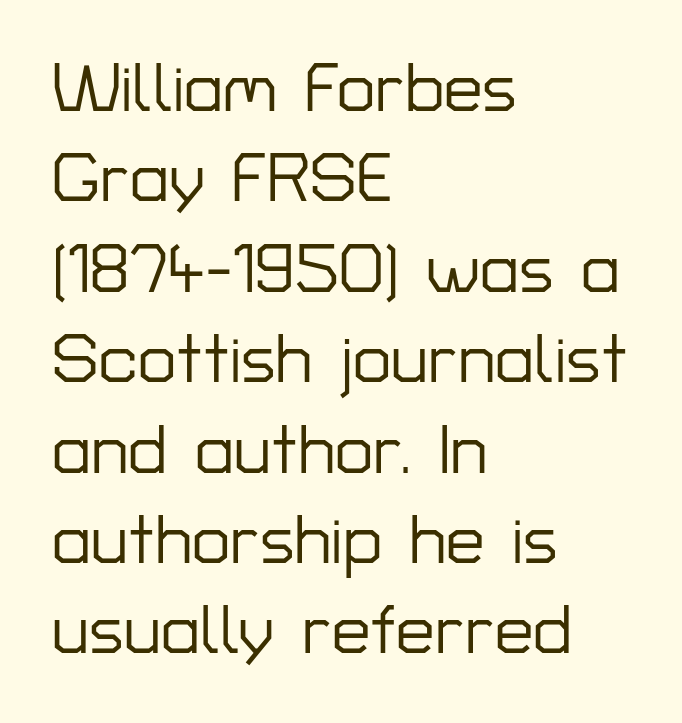
Q: Is the text italic (slanted)? A: No, it is upright.
Q: Is the typeface a serif or a sans-serif typeface? A: Sans-serif.
Q: Is the text underlined? A: No.
Q: How is the paragraph aligned? A: Left-aligned.
Q: Is the spacing between letters normal or unusually wide? A: Normal.
Q: Is the spacing between lines tight, normal or loose? A: Normal.
Q: Width (condensed, normal, or wide)? A: Normal.
Q: Stroke contrast? A: Low.
Q: x-height? A: Medium.
Q: Monospaced? A: No.
